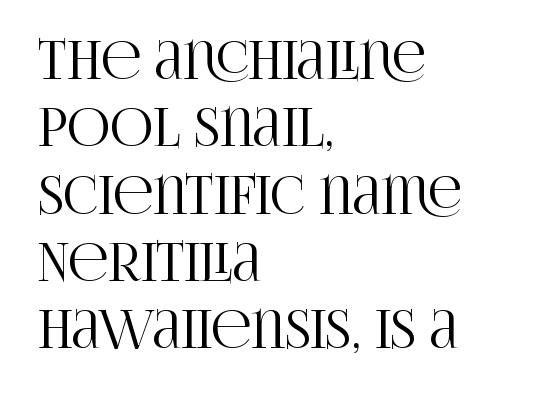
Spacing verdict: proportional, widths tailored to each character. Each row of text sits above clean, open space. Tracking here is standard; glyphs follow each other at the usual distance. Alignment: flush left.
